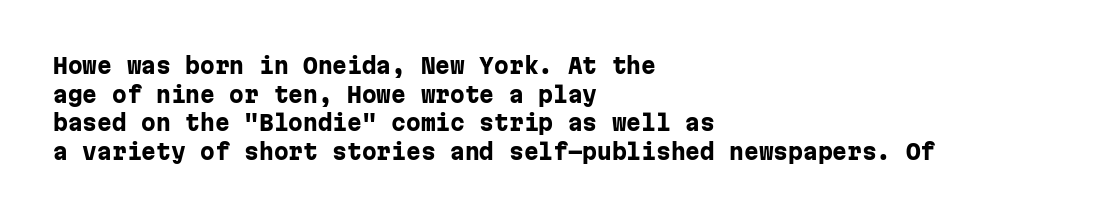
Notice how descenders clear the ascenders below comfortably — that's standard leading. Clear beneath every line of the passage. These lines are set flush left with a ragged right edge. The type sits square on the baseline with zero lean. Each word holds together tightly as a unit, with standard inter-letter gaps.
